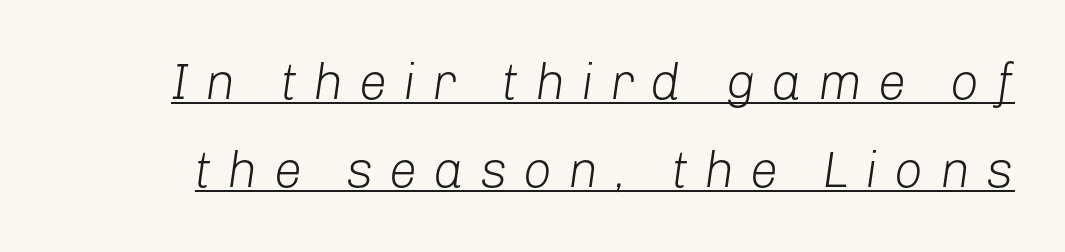
The image shows 51 px light type, italic (leaning right); set line spacing 1.73x, unusually wide letter spacing (+0.31 em), underlined; low stroke contrast and a medium x-height.
